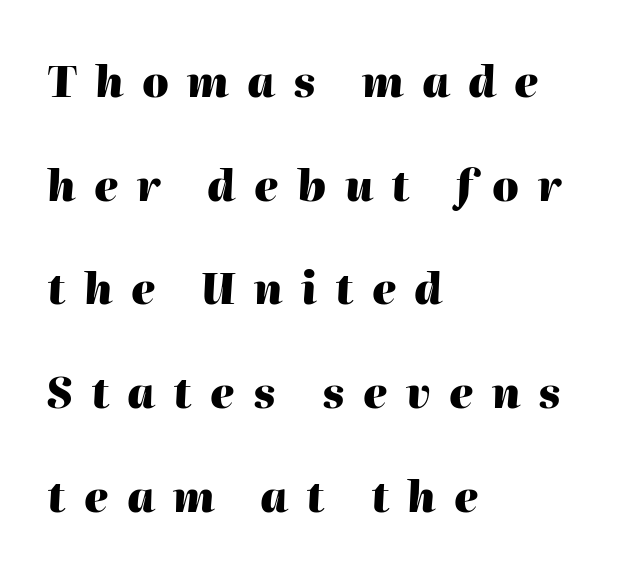
Q: Is the text bold? A: Yes.
Q: Is the text italic (slanted)? A: Yes, it leans right by about 2 degrees.
Q: Is the text underlined? A: No.
Q: How is the paragraph aligned? A: Left-aligned.
Q: Is the spacing between letters normal or unusually wide? A: Unusually wide.
Q: Is the spacing between lines tight, normal or loose? A: Loose.
Q: Width (condensed, normal, or wide)? A: Normal.
Q: Stroke contrast? A: High.
Q: x-height? A: Medium.
Q: Monospaced? A: No.
